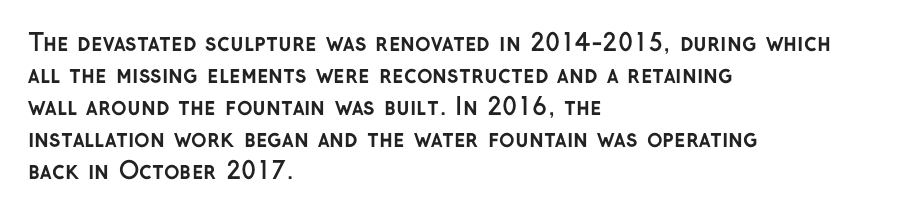
Q: Is the text bold? A: Yes.
Q: Is the text italic (slanted)? A: No, it is upright.
Q: Is the text underlined? A: No.
Q: How is the paragraph aligned? A: Left-aligned.
Q: Is the spacing between letters normal or unusually wide? A: Normal.
Q: Is the spacing between lines tight, normal or loose? A: Normal.
